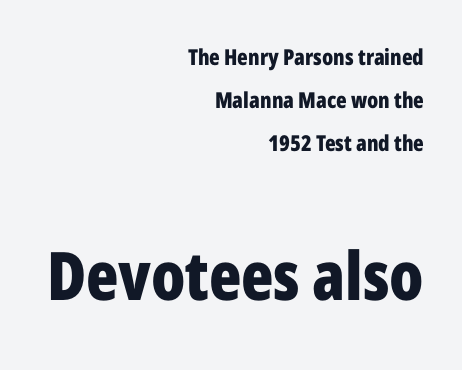
Q: Is the text bold? A: Yes.
Q: Is the text italic (slanted)? A: No, it is upright.
Q: Is the typeface a serif or a sans-serif typeface? A: Sans-serif.
Q: Is the text underlined? A: No.
Q: How is the paragraph aligned? A: Right-aligned.
Q: Is the spacing between letters normal or unusually wide? A: Normal.
Q: Is the spacing between lines tight, normal or loose? A: Loose.
Q: Which block of text is set in a larger size, the first (top) or the second (bottom)? A: The second (bottom) one.
Q: Width (condensed, normal, or wide)? A: Condensed.
Q: Stroke contrast? A: Low.
Q: x-height? A: Medium.
Q: Monospaced? A: No.
